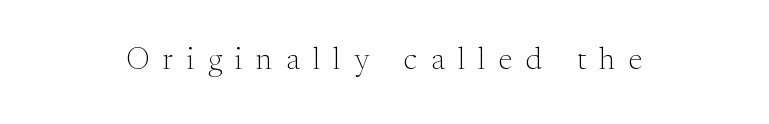
This sample uses an upright cut, with every glyph sitting square on the baseline. Type without underlining. Unlike a clean sans, this face finishes its strokes with serifs. Compared with typical body copy, the letter spacing here is much looser.
